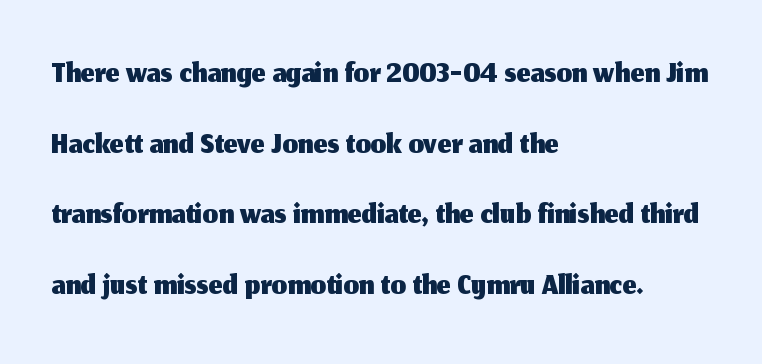
Q: Is the text italic (slanted)? A: No, it is upright.
Q: Is the typeface a serif or a sans-serif typeface? A: Sans-serif.
Q: Is the text underlined? A: No.
Q: How is the paragraph aligned? A: Left-aligned.
Q: Is the spacing between letters normal or unusually wide? A: Normal.
Q: Is the spacing between lines tight, normal or loose? A: Normal.
Q: Width (condensed, normal, or wide)? A: Normal.
Q: Stroke contrast? A: Medium.
Q: x-height? A: Medium.
Q: Monospaced? A: No.
